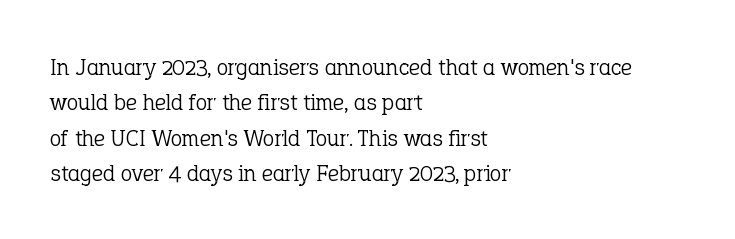
Q: Is the text bold? A: No.
Q: Is the text italic (slanted)? A: No, it is upright.
Q: Is the text underlined? A: No.
Q: How is the paragraph aligned? A: Left-aligned.
Q: Is the spacing between letters normal or unusually wide? A: Normal.
Q: Is the spacing between lines tight, normal or loose? A: Normal.
